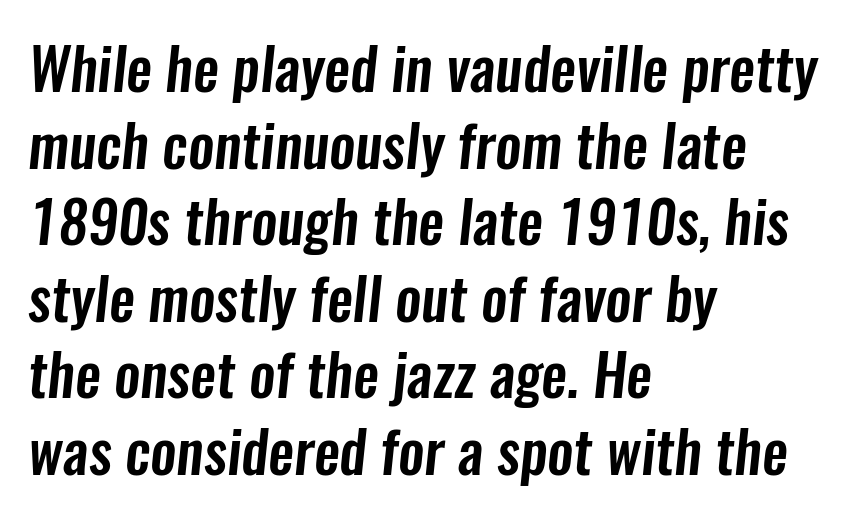
The image shows 58 px condensed sans-serif type; set left-aligned, normal line spacing (1.32x), normal letter spacing, not underlined; low stroke contrast and a medium x-height.
